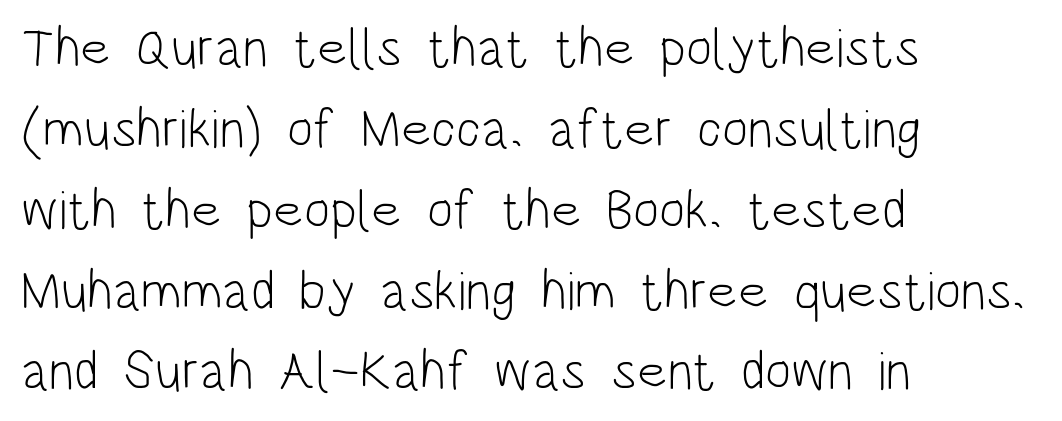
Students, observe: this is what conventionally led text looks like. Look at the bottom of the vertical strokes: they stop flat, with no serifs. Tall strokes in this sample are plumb rather than angled. Bare-footed words on every line. Compared with typical body copy, the letter spacing here is the same. The letterforms sit at book weight or below.
